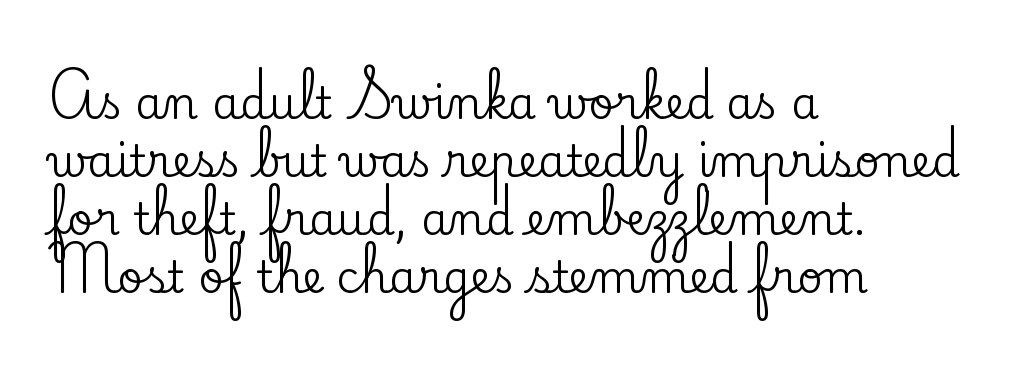
{"serif": "yes", "italic": "no", "width": "normal", "stroke_contrast": "low", "x_height": "small", "monospaced": "no", "underline": "no", "align": "left", "line_spacing": "normal", "line_spacing_ratio": 1.32, "letter_spacing": "normal", "letter_spacing_em": 0.0, "glyph_px": 44}
